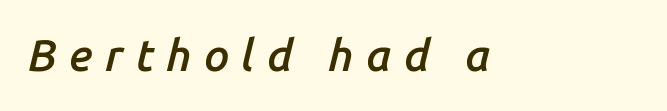
Q: Is the text bold? A: Semi-bold.
Q: Is the text italic (slanted)? A: Yes, it leans right by about 14 degrees.
Q: Is the text underlined? A: No.
Q: Is the spacing between letters normal or unusually wide? A: Unusually wide.
Q: Width (condensed, normal, or wide)? A: Normal.
Q: Stroke contrast? A: Low.
Q: x-height? A: Medium.
Q: Monospaced? A: No.
